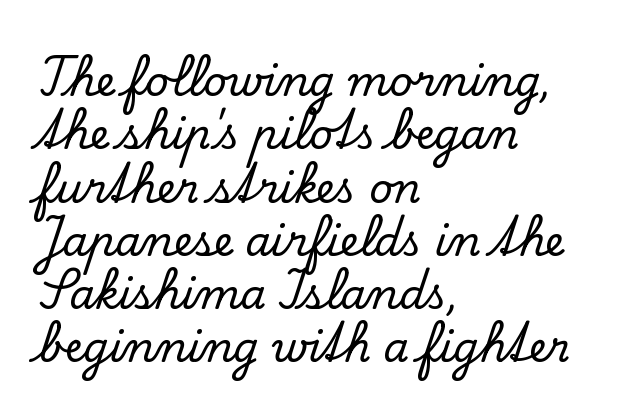
Q: Is the text italic (slanted)? A: Yes.
Q: Is the typeface a serif or a sans-serif typeface? A: Serif.
Q: Is the text underlined? A: No.
Q: How is the paragraph aligned? A: Left-aligned.
Q: Is the spacing between letters normal or unusually wide? A: Normal.
Q: Is the spacing between lines tight, normal or loose? A: Normal.
Q: Width (condensed, normal, or wide)? A: Normal.
Q: Stroke contrast? A: Low.
Q: x-height? A: Small.
Q: Monospaced? A: No.
